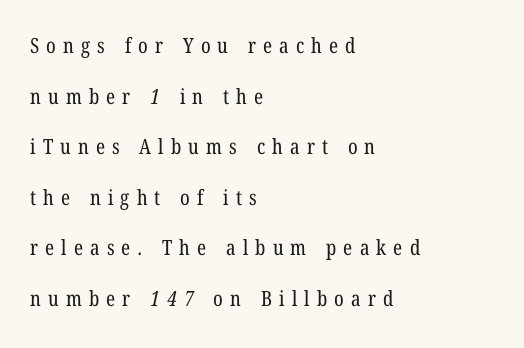
A great deal of white space separates one row of letters from the next. Think standard paragraph weight, or any step lighter than that. Horizontally, the lines are justified to the leading edge only. Rule under the text: the space is simply empty.
